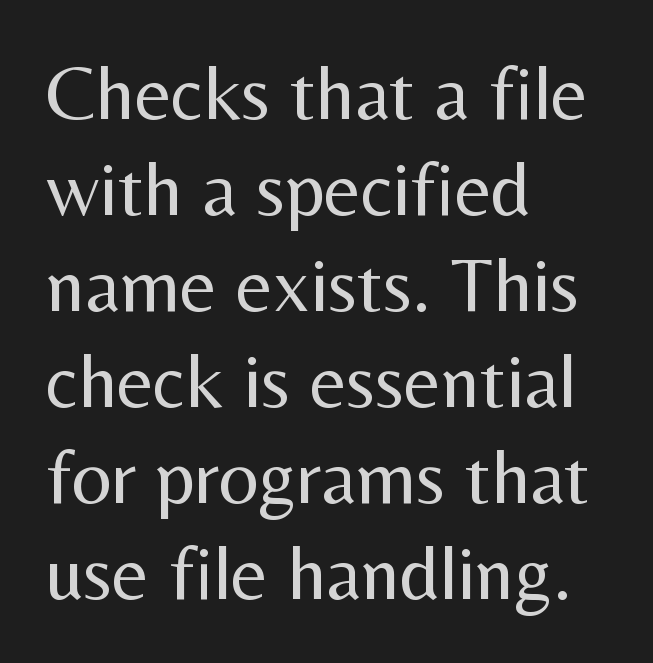
Typographically, this falls in the sans-serif category. Posture: vertical. Any mark beneath the type? The region is blank. Compared with a typical body face, this is equally light or lighter still. The setting favours the left margin, as ordinary paragraphs usually do. Looks like regular typesetting: each glyph gets only the width it needs.
